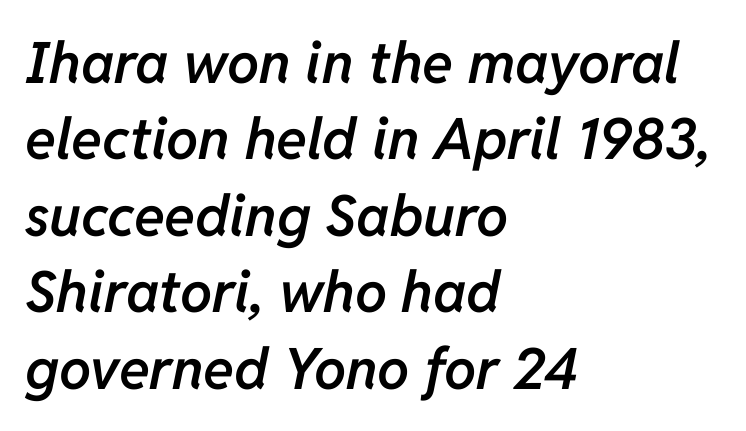
{"italic": "yes", "lean": "right", "slant_degrees": 11, "bold": "semi", "weight": "semibold", "width": "normal", "stroke_contrast": "low", "x_height": "medium", "monospaced": "no", "underline": "no", "align": "left", "line_spacing": "normal", "line_spacing_ratio": 1.34, "letter_spacing": "normal", "letter_spacing_em": 0.0, "glyph_px": 57}
